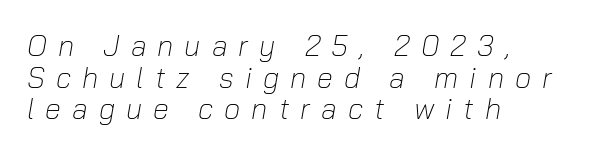
Q: Is the text bold? A: No.
Q: Is the text italic (slanted)? A: Yes, it leans right by about 10 degrees.
Q: Is the text underlined? A: No.
Q: How is the paragraph aligned? A: Left-aligned.
Q: Is the spacing between letters normal or unusually wide? A: Unusually wide.
Q: Is the spacing between lines tight, normal or loose? A: Tight.
Q: Width (condensed, normal, or wide)? A: Normal.
Q: Stroke contrast? A: Low.
Q: x-height? A: Medium.
Q: Monospaced? A: No.
